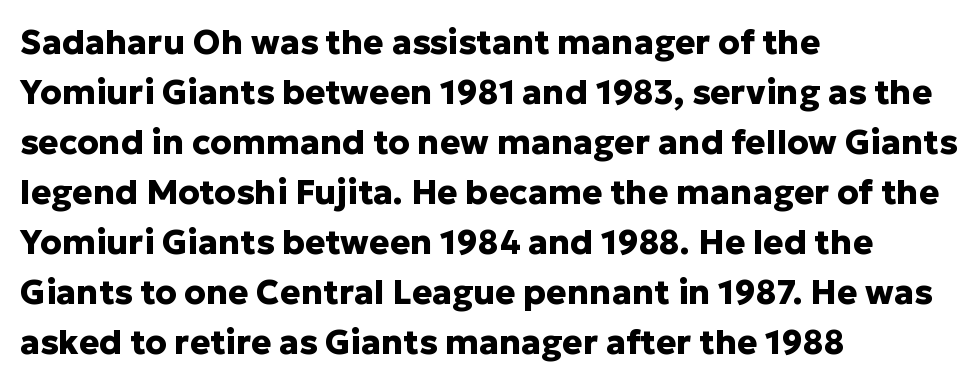
Q: Is the text bold? A: Yes.
Q: Is the text italic (slanted)? A: No, it is upright.
Q: Is the typeface a serif or a sans-serif typeface? A: Sans-serif.
Q: Is the text underlined? A: No.
Q: How is the paragraph aligned? A: Left-aligned.
Q: Is the spacing between letters normal or unusually wide? A: Normal.
Q: Is the spacing between lines tight, normal or loose? A: Normal.
Q: Width (condensed, normal, or wide)? A: Normal.
Q: Stroke contrast? A: Low.
Q: x-height? A: Medium.
Q: Monospaced? A: No.
